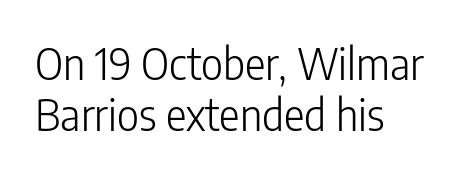
Q: Is the text bold? A: No.
Q: Is the text italic (slanted)? A: No, it is upright.
Q: Is the typeface a serif or a sans-serif typeface? A: Sans-serif.
Q: Is the text underlined? A: No.
Q: How is the paragraph aligned? A: Left-aligned.
Q: Is the spacing between letters normal or unusually wide? A: Normal.
Q: Width (condensed, normal, or wide)? A: Condensed.
Q: Stroke contrast? A: Low.
Q: x-height? A: Medium.
Q: Monospaced? A: No.
